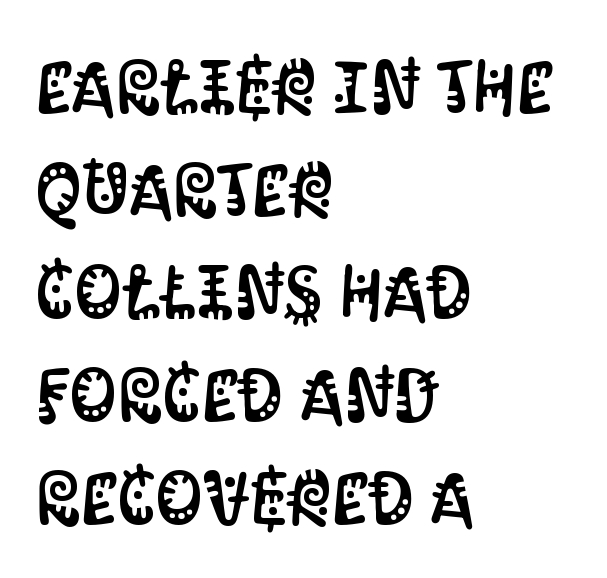
Q: Is the text italic (slanted)? A: No, it is upright.
Q: Is the typeface a serif or a sans-serif typeface? A: Sans-serif.
Q: Is the text underlined? A: No.
Q: How is the paragraph aligned? A: Left-aligned.
Q: Is the spacing between letters normal or unusually wide? A: Normal.
Q: Is the spacing between lines tight, normal or loose? A: Normal.
Q: Width (condensed, normal, or wide)? A: Condensed.
Q: Stroke contrast? A: Medium.
Q: x-height? A: Large.
Q: Monospaced? A: No.
